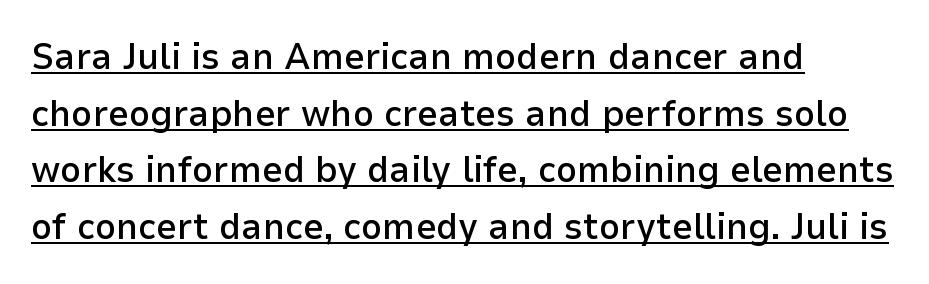
The image shows 37 px semibold sans-serif type, upright; set left-aligned, normal line spacing (1.53x), normal letter spacing, underlined; low stroke contrast and a medium x-height.
